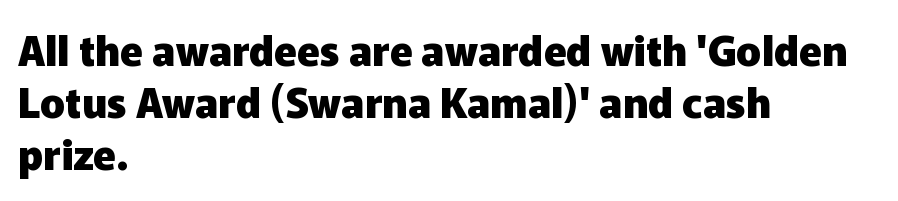
The strokes are fattened all the way to bold. You can tell it's not italic because the verticals are truly vertical. Spacing verdict: proportional, widths tailored to each character. This sample uses plain, unmodified letter spacing. Rule under the text: the space is simply empty. Vertically, the passage feels balanced, rows spaced as you'd expect.
